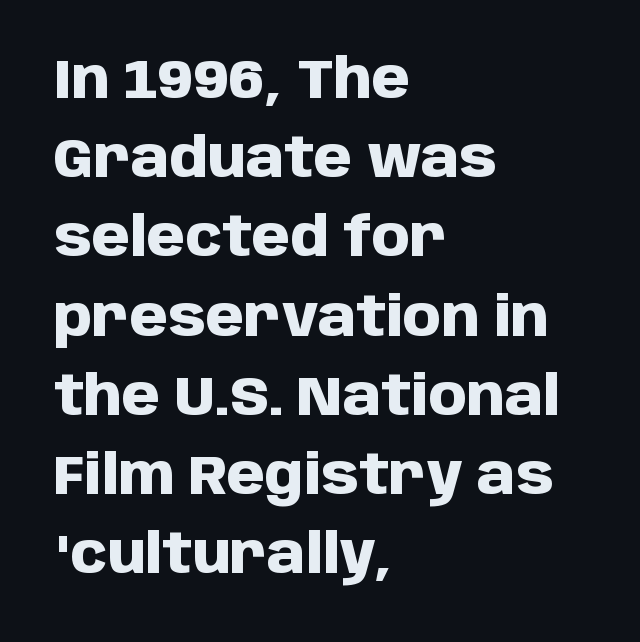
Heft: maximum for text — a bold. The gap between lines stays unmarked. The passage shown is typed in a proportional face where columns would drift. Look at the tracking — it's just the regular setting, nothing added. Horizontal bands of white between lines are of average thickness.
